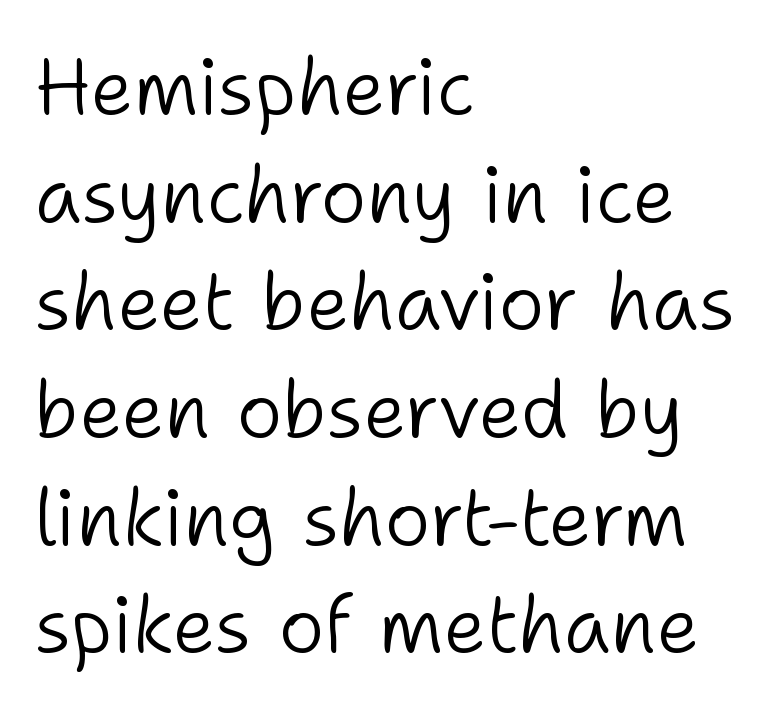
Q: Is the text bold? A: No.
Q: Is the text italic (slanted)? A: No, it is upright.
Q: Is the typeface a serif or a sans-serif typeface? A: Sans-serif.
Q: Is the text underlined? A: No.
Q: How is the paragraph aligned? A: Left-aligned.
Q: Is the spacing between letters normal or unusually wide? A: Normal.
Q: Is the spacing between lines tight, normal or loose? A: Normal.
Q: Width (condensed, normal, or wide)? A: Normal.
Q: Stroke contrast? A: Low.
Q: x-height? A: Medium.
Q: Monospaced? A: No.
